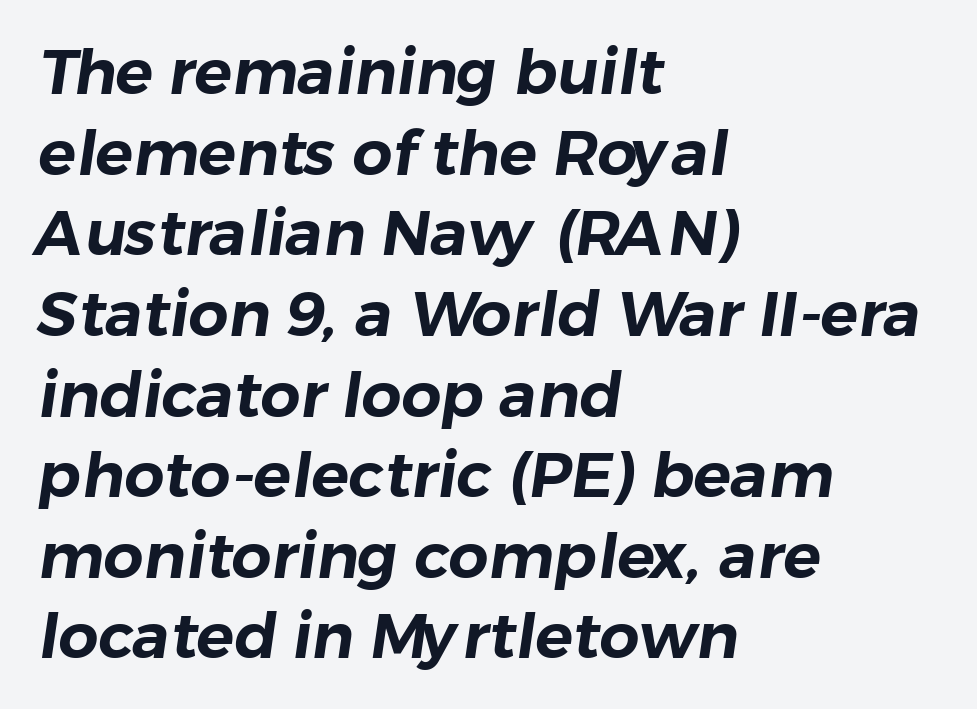
The image shows 63 px sans-serif type; set left-aligned, normal line spacing (1.28x), normal letter spacing, not underlined; low stroke contrast and a medium x-height.
